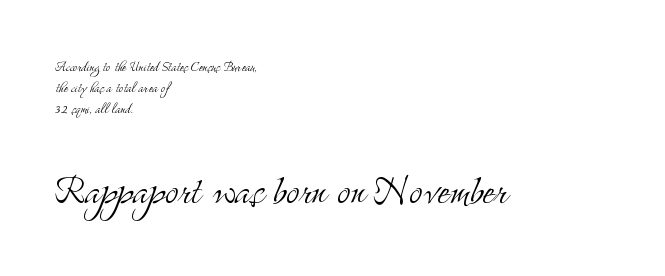
The image shows 50 px light, condensed serif type; set left-aligned, line spacing 1.23x, normal letter spacing, not underlined; the second (bottom) block is 2.94x larger; medium stroke contrast and a small x-height.
